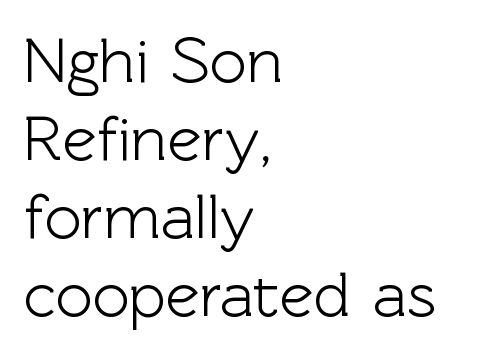
Q: Is the text italic (slanted)? A: No, it is upright.
Q: Is the typeface a serif or a sans-serif typeface? A: Sans-serif.
Q: Is the text underlined? A: No.
Q: How is the paragraph aligned? A: Left-aligned.
Q: Is the spacing between letters normal or unusually wide? A: Normal.
Q: Width (condensed, normal, or wide)? A: Normal.
Q: x-height? A: Medium.
Q: Monospaced? A: No.
